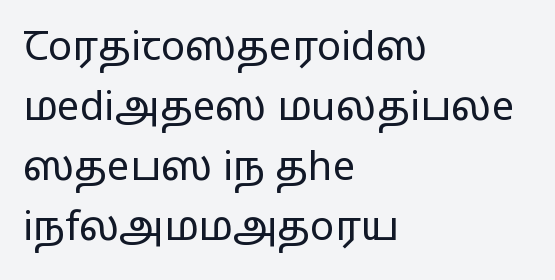
The image shows 40 px regular-weight, wide sans-serif type, upright; set left-aligned, normal line spacing (1.5x), normal letter spacing, not underlined; low stroke contrast and a medium x-height.
